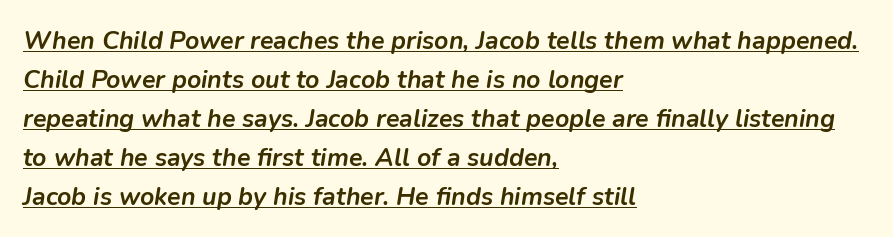
The image shows 25 px bold type, italic (leaning right); set left-aligned, normal line spacing (1.56x), normal letter spacing, underlined.
